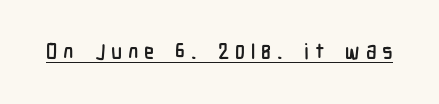
The image shows 21 px text type, upright; set unusually wide letter spacing (+0.28 em), underlined.
